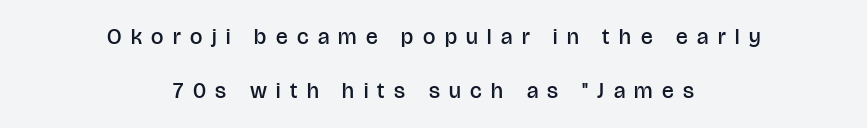
The image shows 22 px text type, upright; set centered, loose line spacing (2.47x), unusually wide letter spacing (+0.43 em), not underlined.
